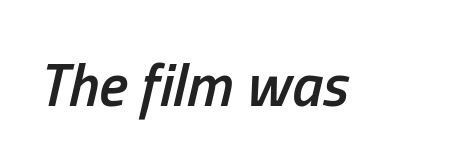
Stems and bowls a touch heavier than normal — semibold. The horizontal fit of the characters is conventional and even. The face used here is proportionally spaced, like ordinary book or web type. Any mark beneath the type? The region is blank. When letters slant like this, we call the style italic.
